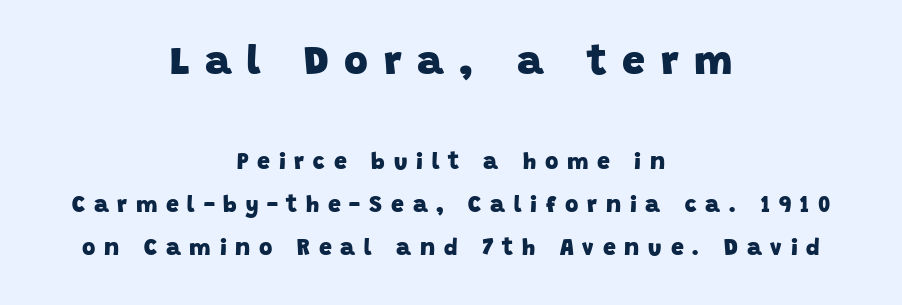
Q: Is the text bold? A: Yes.
Q: Is the typeface a serif or a sans-serif typeface? A: Sans-serif.
Q: Is the text underlined? A: No.
Q: How is the paragraph aligned? A: Centered.
Q: Is the spacing between letters normal or unusually wide? A: Unusually wide.
Q: Which block of text is set in a larger size, the first (top) or the second (bottom)? A: The first (top) one.
Q: Width (condensed, normal, or wide)? A: Normal.
Q: Stroke contrast? A: Low.
Q: x-height? A: Large.
Q: Monospaced? A: No.
